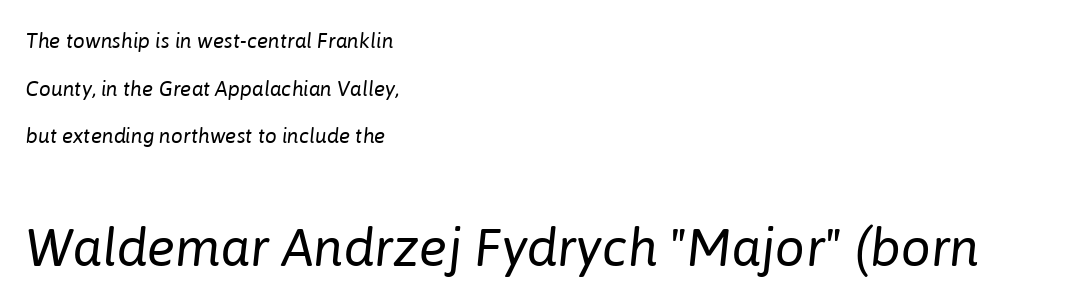
The image shows 53 px regular-weight type, italic (leaning right); set left-aligned, loose line spacing (2.27x), normal letter spacing, not underlined; the second (bottom) block is 2.52x larger; low stroke contrast and a medium x-height.
